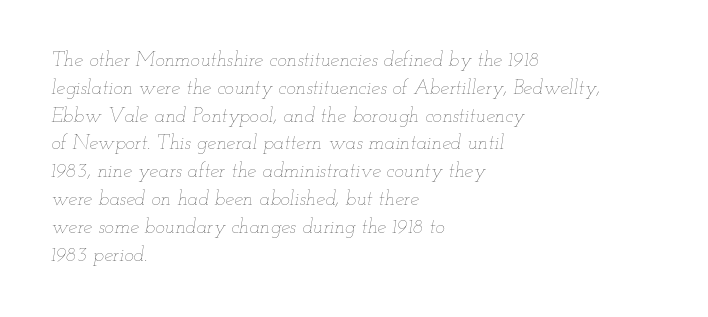
Q: Is the text bold? A: No.
Q: Is the text italic (slanted)? A: Yes, it leans right by about 12 degrees.
Q: Is the text underlined? A: No.
Q: How is the paragraph aligned? A: Left-aligned.
Q: Is the spacing between letters normal or unusually wide? A: Normal.
Q: Is the spacing between lines tight, normal or loose? A: Normal.
